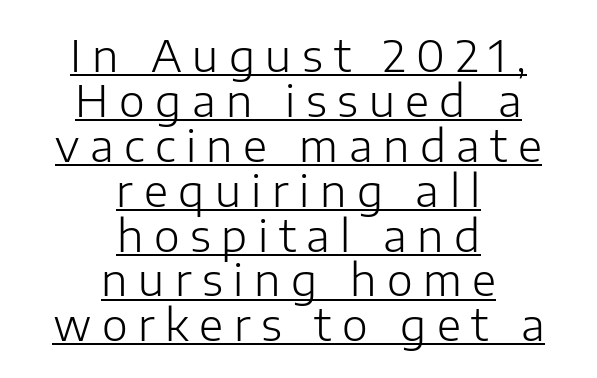
Q: Is the text bold? A: No.
Q: Is the text italic (slanted)? A: No, it is upright.
Q: Is the typeface a serif or a sans-serif typeface? A: Sans-serif.
Q: Is the text underlined? A: Yes.
Q: How is the paragraph aligned? A: Centered.
Q: Is the spacing between letters normal or unusually wide? A: Unusually wide.
Q: Is the spacing between lines tight, normal or loose? A: Tight.
Q: Width (condensed, normal, or wide)? A: Normal.
Q: Stroke contrast? A: Low.
Q: x-height? A: Medium.
Q: Monospaced? A: No.
